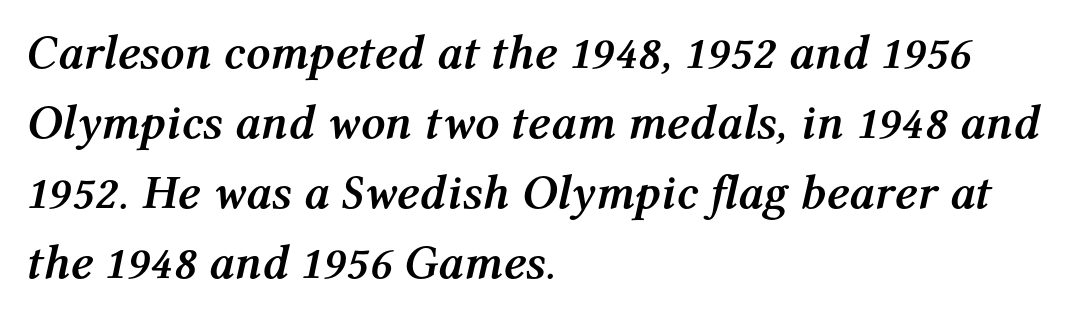
The image shows 48 px semibold type, italic (leaning right); set left-aligned, normal line spacing (1.46x), normal letter spacing, not underlined; medium stroke contrast and a medium x-height.
